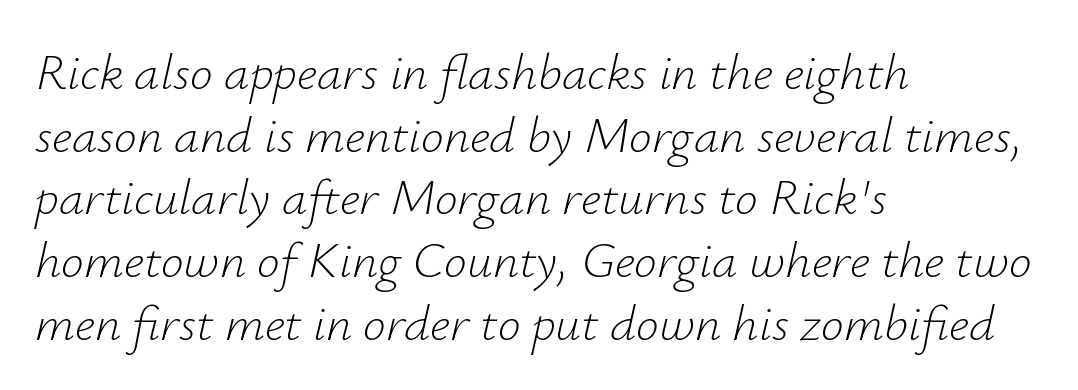
Q: Is the text bold? A: No.
Q: Is the text italic (slanted)? A: Yes, it leans right by about 12 degrees.
Q: Is the text underlined? A: No.
Q: How is the paragraph aligned? A: Left-aligned.
Q: Is the spacing between letters normal or unusually wide? A: Normal.
Q: Width (condensed, normal, or wide)? A: Normal.
Q: Stroke contrast? A: Low.
Q: x-height? A: Small.
Q: Monospaced? A: No.
